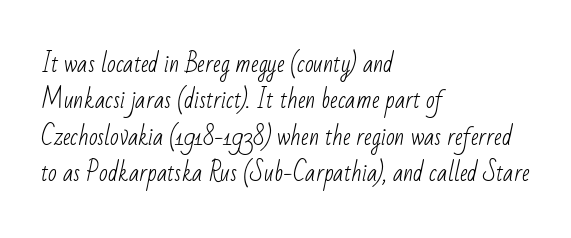
The image shows 23 px text type; set left-aligned, normal line spacing (1.58x), normal letter spacing, not underlined.
